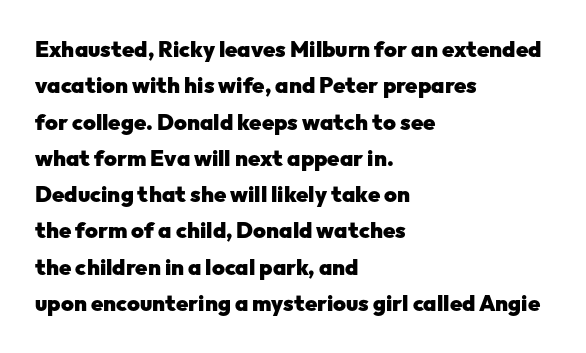
The image shows 22 px bold type, upright; set left-aligned, normal line spacing (1.65x), normal letter spacing, not underlined.
